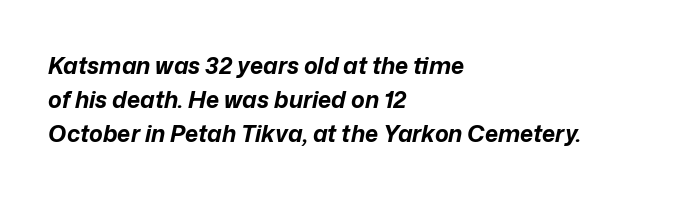
{"italic": "yes", "lean": "right", "slant_degrees": 12, "bold": "yes", "underline": "no", "align": "left", "line_spacing": "normal", "line_spacing_ratio": 1.48, "letter_spacing": "normal", "letter_spacing_em": 0.0, "glyph_px": 23}
